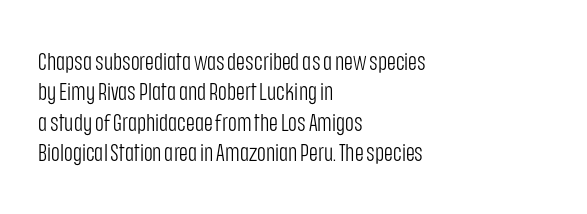
The image shows 24 px text type, upright; set left-aligned, normal line spacing (1.27x), normal letter spacing, not underlined.
